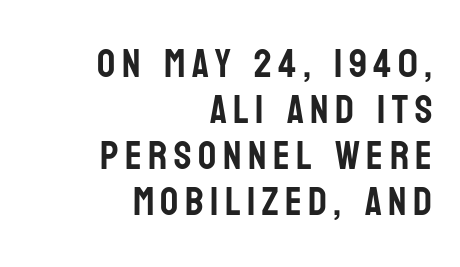
{"serif": "no", "italic": "no", "width": "condensed", "stroke_contrast": "low", "x_height": "large", "monospaced": "no", "underline": "no", "align": "right", "line_spacing": "tight", "line_spacing_ratio": 1.15, "glyph_px": 40}
